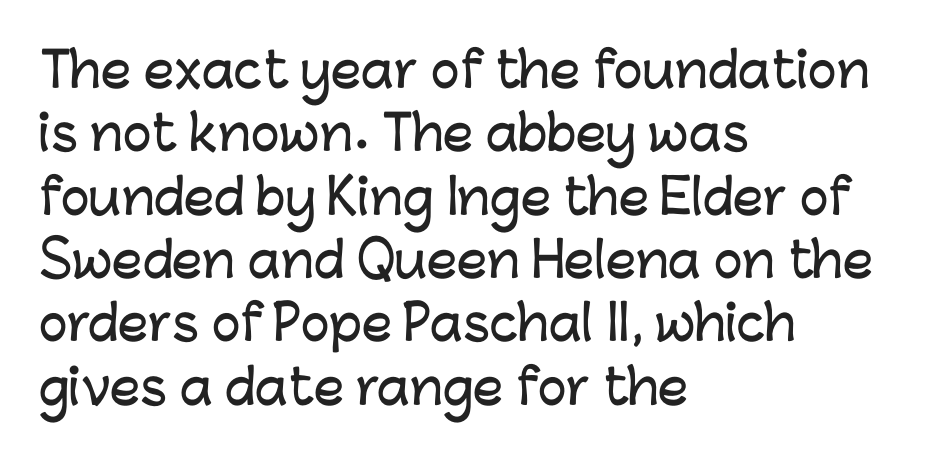
Q: Is the text italic (slanted)? A: No, it is upright.
Q: Is the typeface a serif or a sans-serif typeface? A: Sans-serif.
Q: Is the text underlined? A: No.
Q: How is the paragraph aligned? A: Left-aligned.
Q: Is the spacing between letters normal or unusually wide? A: Normal.
Q: Is the spacing between lines tight, normal or loose? A: Normal.
Q: Width (condensed, normal, or wide)? A: Normal.
Q: Stroke contrast? A: Low.
Q: x-height? A: Medium.
Q: Monospaced? A: No.
